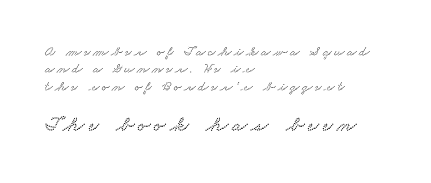
The passage shown begins with its smaller block and ends with its larger one. Only glyphs here, with clear space below each row. Left-aligned paragraph, ragged on the right.
